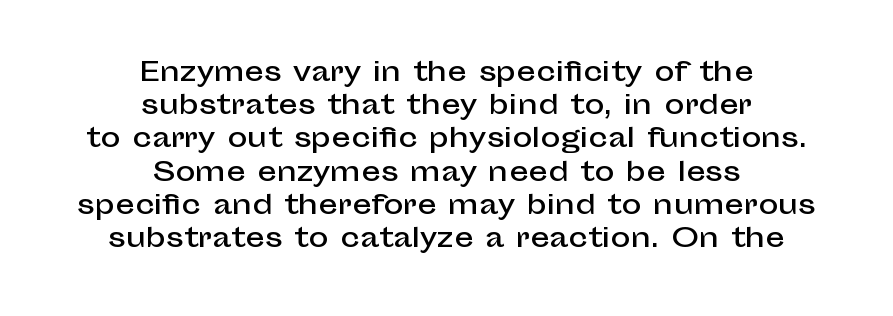
Q: Is the text italic (slanted)? A: No, it is upright.
Q: Is the text underlined? A: No.
Q: How is the paragraph aligned? A: Centered.
Q: Is the spacing between letters normal or unusually wide? A: Normal.
